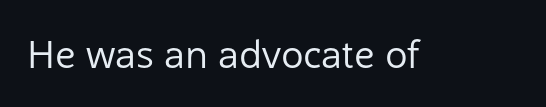
{"serif": "no", "italic": "no", "bold": "no", "weight": "regular", "width": "normal", "stroke_contrast": "low", "x_height": "medium", "monospaced": "no", "underline": "no", "letter_spacing": "normal", "letter_spacing_em": 0.0, "glyph_px": 38}
